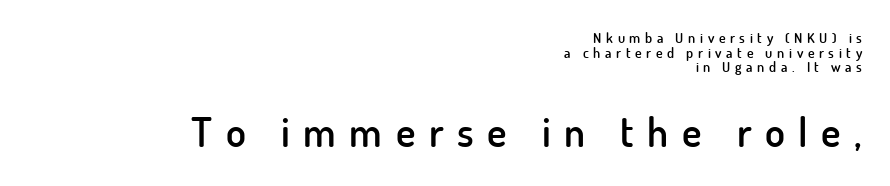
{"serif": "no", "italic": "no", "bold": "semi", "weight": "semibold", "width": "normal", "stroke_contrast": "low", "x_height": "small", "monospaced": "no", "underline": "no", "align": "right", "line_spacing": "tight", "line_spacing_ratio": 1.04, "letter_spacing": "wide", "letter_spacing_em": 0.33, "larger_block": "second", "size_ratio": 2.93, "glyph_px": 41}
